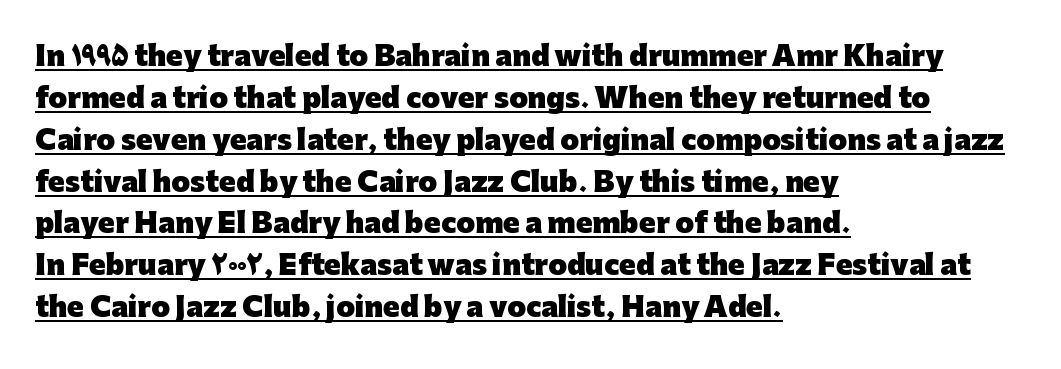
Whoever set this chose a conventional vertical rhythm. A typographer would call this underscored text. This is the regular roman posture of the typeface. This sample uses plain, unmodified letter spacing. Is the type bold? Yes — the strokes are clearly thick and heavy.
